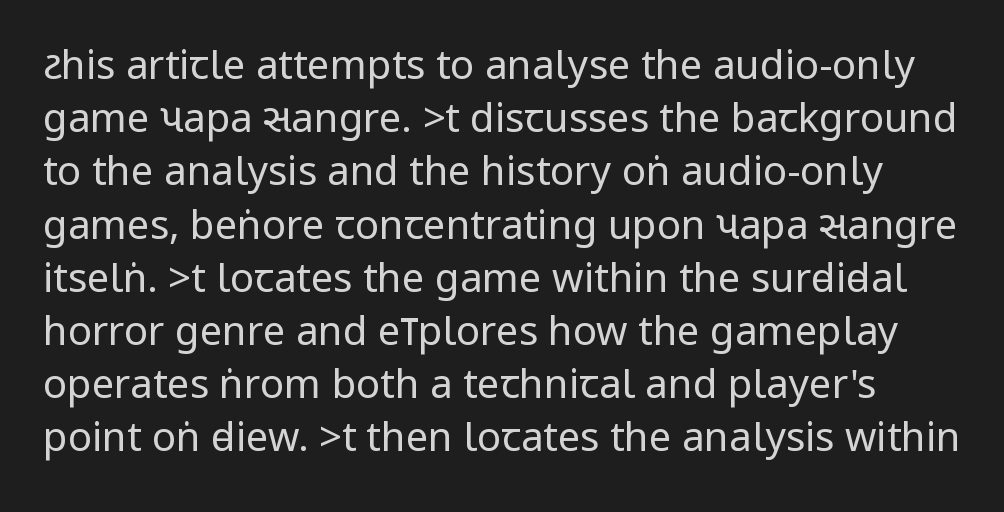
{"serif": "no", "italic": "no", "bold": "no", "weight": "regular", "width": "condensed", "stroke_contrast": "low", "underline": "no", "line_spacing": "normal", "line_spacing_ratio": 1.33, "letter_spacing": "normal", "letter_spacing_em": 0.0, "glyph_px": 40}
